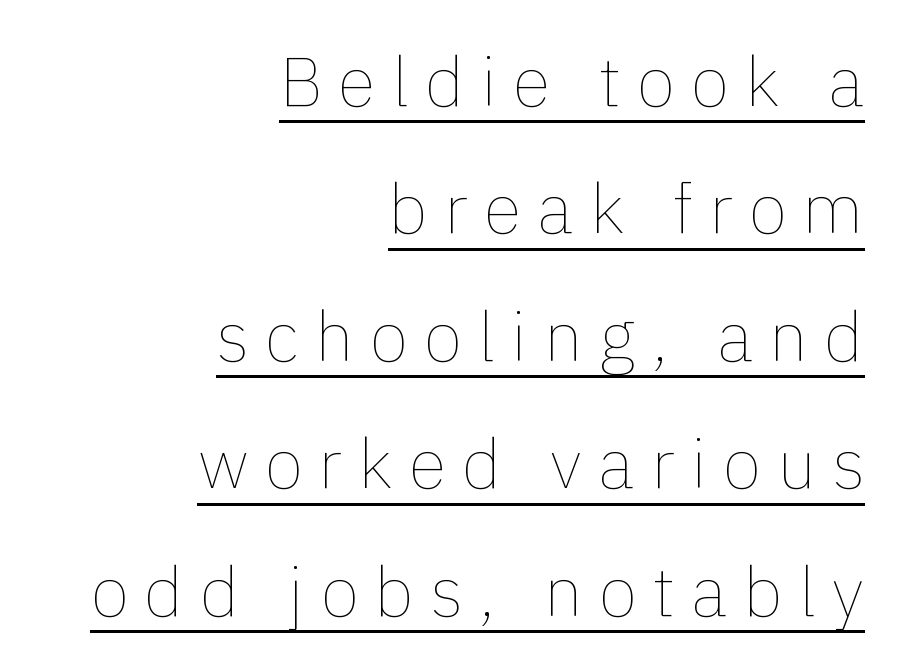
{"italic": "no", "bold": "no", "weight": "thin", "width": "normal", "x_height": "medium", "monospaced": "no", "underline": "yes", "align": "right", "line_spacing_ratio": 1.82, "letter_spacing": "wide", "letter_spacing_em": 0.23, "glyph_px": 70}
